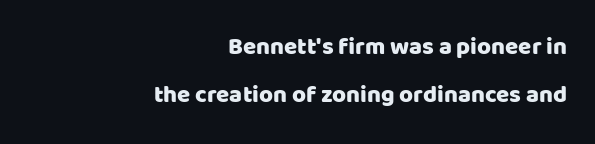
{"italic": "no", "underline": "no", "align": "right", "line_spacing": "loose", "line_spacing_ratio": 2.02, "letter_spacing": "normal", "letter_spacing_em": 0.0, "glyph_px": 24}
